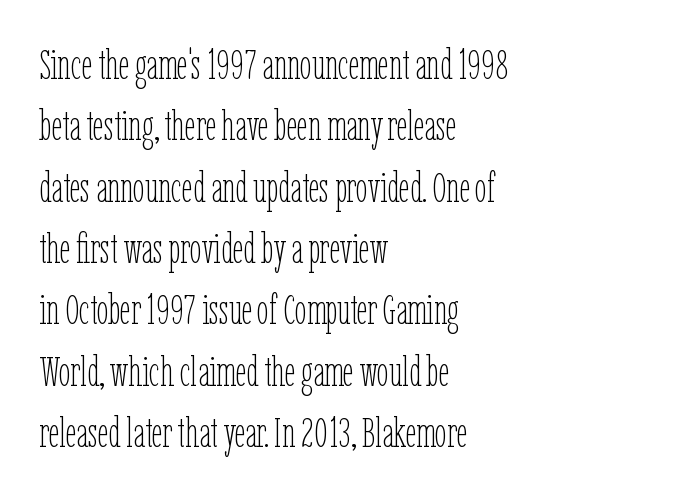
Ordinary non-slanted type is in use. The letters advance in unequal steps, a hallmark of proportional type. The rag falls on the right side of this text block. The line texture is even and compact thanks to regular tracking. The vertical gap from one line to the next is medium.
